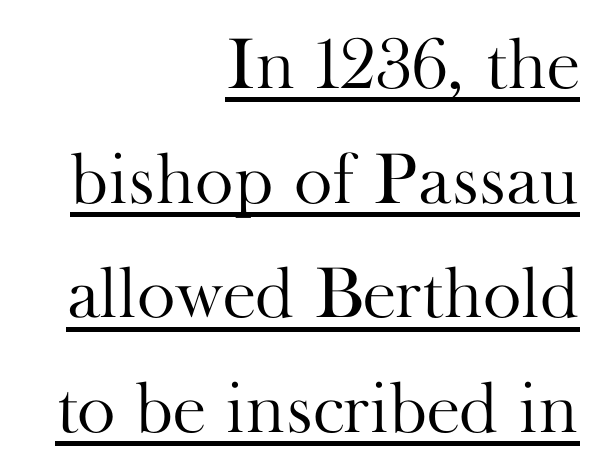
{"serif": "yes", "italic": "no", "bold": "no", "weight": "light", "width": "normal", "stroke_contrast": "high", "x_height": "small", "monospaced": "no", "underline": "yes", "align": "right", "line_spacing": "normal", "line_spacing_ratio": 1.57, "letter_spacing": "normal", "letter_spacing_em": 0.0, "glyph_px": 73}
